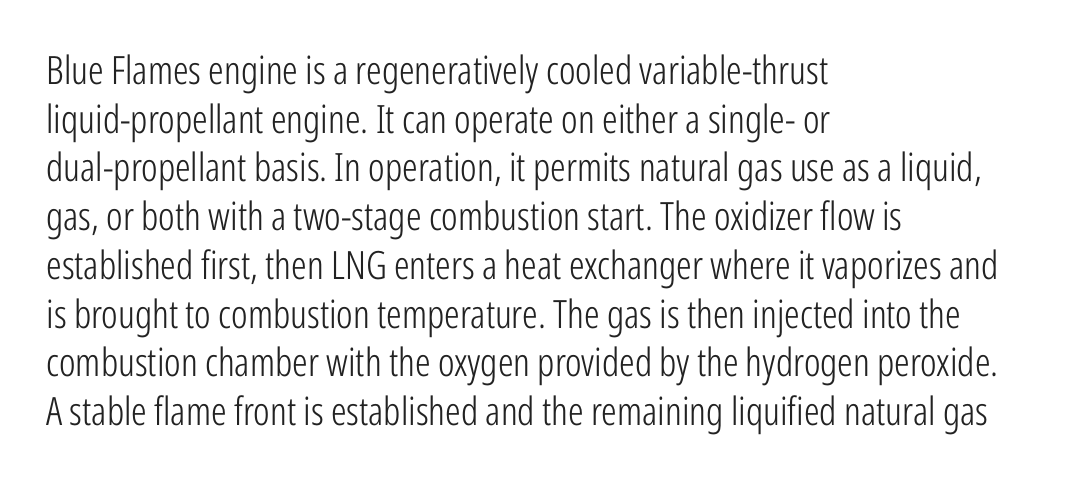
Q: Is the text bold? A: No.
Q: Is the text italic (slanted)? A: No, it is upright.
Q: Is the typeface a serif or a sans-serif typeface? A: Sans-serif.
Q: Is the text underlined? A: No.
Q: How is the paragraph aligned? A: Left-aligned.
Q: Is the spacing between letters normal or unusually wide? A: Normal.
Q: Is the spacing between lines tight, normal or loose? A: Normal.
Q: Width (condensed, normal, or wide)? A: Condensed.
Q: Stroke contrast? A: Low.
Q: x-height? A: Medium.
Q: Monospaced? A: No.
